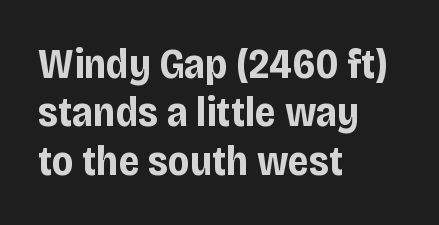
Q: Is the text bold? A: Yes.
Q: Is the text italic (slanted)? A: No, it is upright.
Q: Is the typeface a serif or a sans-serif typeface? A: Sans-serif.
Q: Is the text underlined? A: No.
Q: How is the paragraph aligned? A: Left-aligned.
Q: Is the spacing between letters normal or unusually wide? A: Normal.
Q: Is the spacing between lines tight, normal or loose? A: Tight.
Q: Width (condensed, normal, or wide)? A: Condensed.
Q: Stroke contrast? A: Low.
Q: x-height? A: Large.
Q: Monospaced? A: No.
